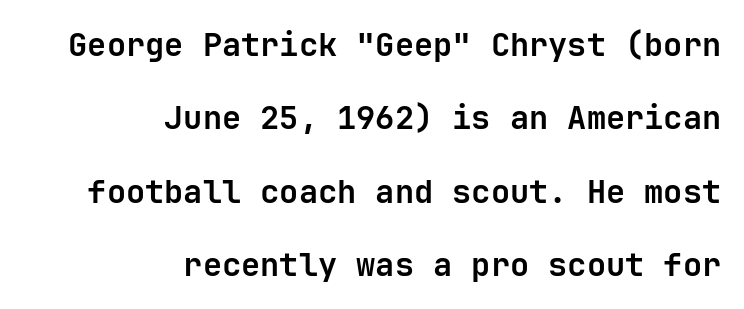
Q: Is the text bold? A: Yes.
Q: Is the text italic (slanted)? A: No, it is upright.
Q: Is the typeface a serif or a sans-serif typeface? A: Sans-serif.
Q: Is the text underlined? A: No.
Q: How is the paragraph aligned? A: Right-aligned.
Q: Is the spacing between letters normal or unusually wide? A: Normal.
Q: Is the spacing between lines tight, normal or loose? A: Loose.
Q: Width (condensed, normal, or wide)? A: Normal.
Q: Stroke contrast? A: Low.
Q: x-height? A: Medium.
Q: Monospaced? A: Yes.
